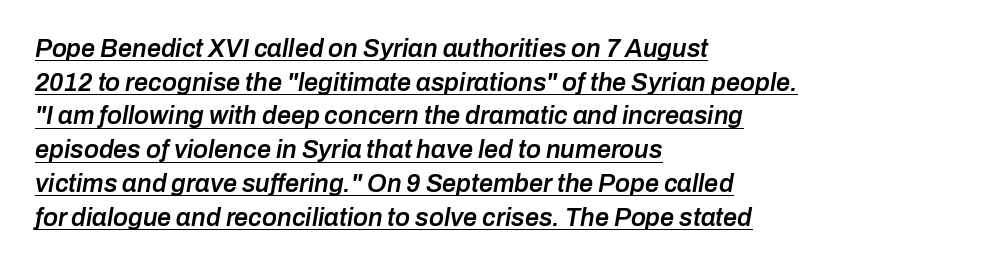
Q: Is the text bold? A: Semi-bold.
Q: Is the text italic (slanted)? A: Yes, it leans right by about 10 degrees.
Q: Is the text underlined? A: Yes.
Q: How is the paragraph aligned? A: Left-aligned.
Q: Is the spacing between letters normal or unusually wide? A: Normal.
Q: Is the spacing between lines tight, normal or loose? A: Normal.
